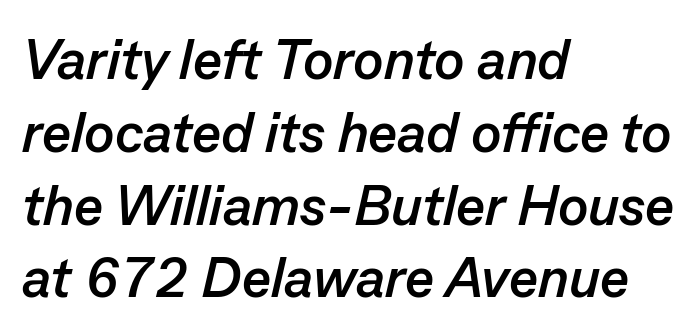
The image shows 56 px semibold type, italic (leaning right); set left-aligned, normal line spacing (1.3x), normal letter spacing, not underlined; low stroke contrast and a medium x-height.
